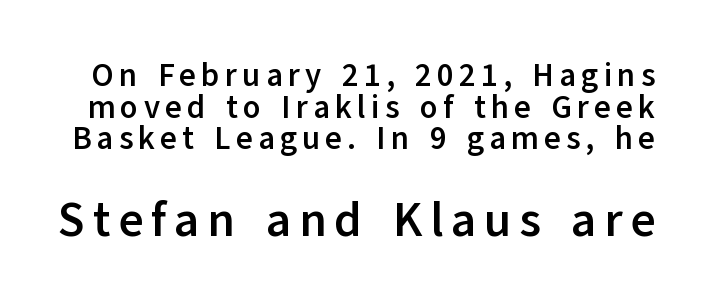
Q: Is the text bold? A: Yes.
Q: Is the text italic (slanted)? A: No, it is upright.
Q: Is the typeface a serif or a sans-serif typeface? A: Sans-serif.
Q: Is the text underlined? A: No.
Q: Is the spacing between lines tight, normal or loose? A: Tight.
Q: Which block of text is set in a larger size, the first (top) or the second (bottom)? A: The second (bottom) one.
Q: Width (condensed, normal, or wide)? A: Normal.
Q: Stroke contrast? A: Low.
Q: x-height? A: Medium.
Q: Monospaced? A: No.
